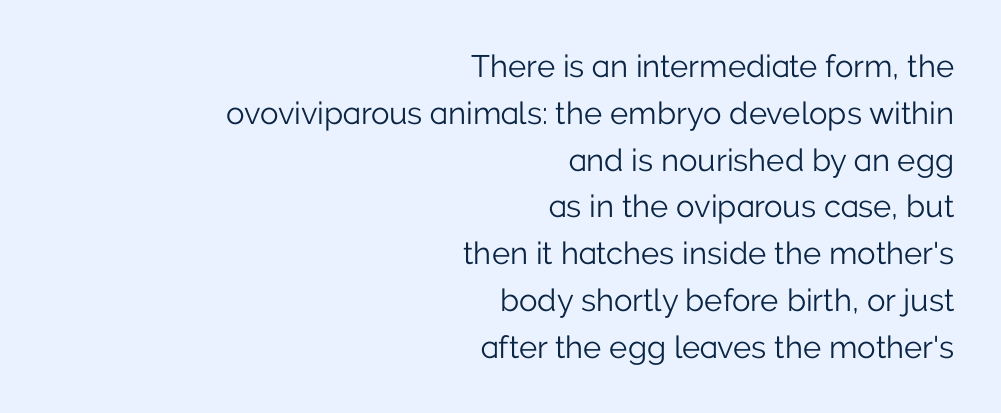
The image shows 31 px light sans-serif type, upright; set right-aligned, normal line spacing (1.51x), normal letter spacing, not underlined; low stroke contrast and a medium x-height.
